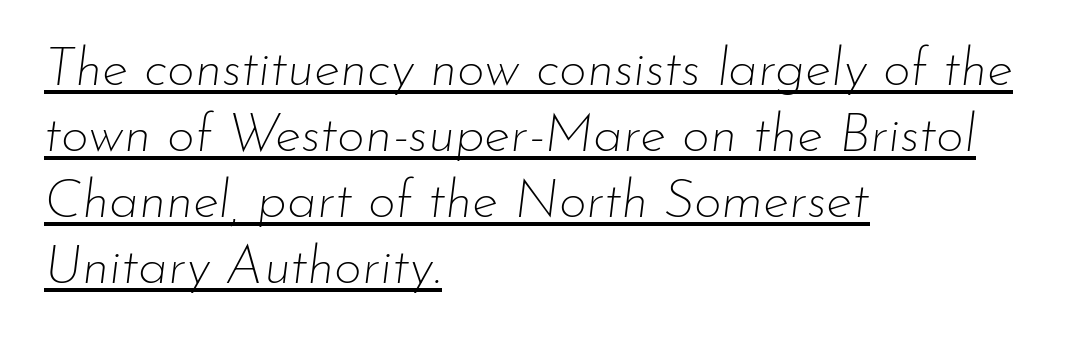
{"italic": "yes", "lean": "right", "slant_degrees": 7, "bold": "no", "weight": "thin", "width": "normal", "stroke_contrast": "low", "x_height": "small", "monospaced": "no", "underline": "yes", "align": "left", "line_spacing_ratio": 1.22, "letter_spacing": "normal", "letter_spacing_em": 0.0, "glyph_px": 54}
